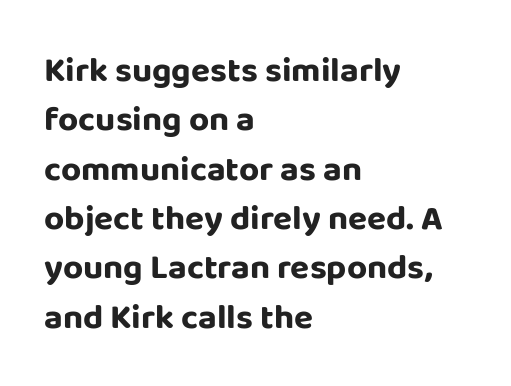
{"serif": "no", "italic": "no", "bold": "yes", "weight": "bold", "width": "normal", "stroke_contrast": "low", "x_height": "large", "monospaced": "no", "underline": "no", "align": "left", "line_spacing": "normal", "line_spacing_ratio": 1.41, "letter_spacing": "normal", "letter_spacing_em": 0.0, "glyph_px": 35}
